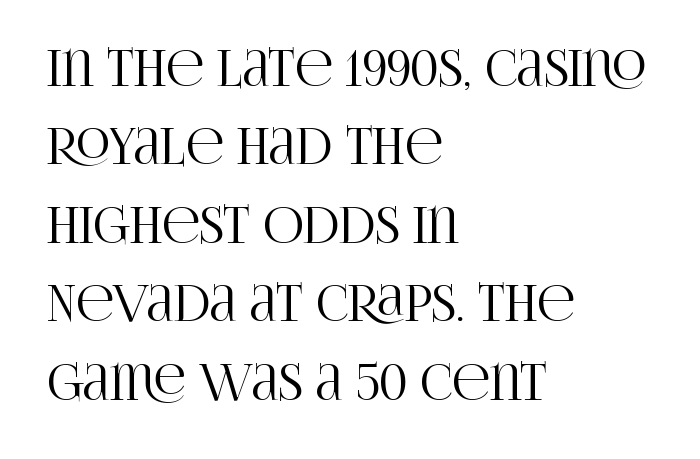
The image shows 50 px condensed serif type, upright; set left-aligned, normal line spacing (1.57x), normal letter spacing, not underlined; high stroke contrast and a large x-height.
